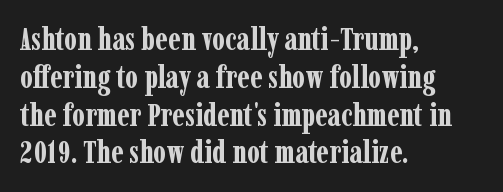
Q: Is the text bold? A: Yes.
Q: Is the text italic (slanted)? A: No, it is upright.
Q: Is the typeface a serif or a sans-serif typeface? A: Serif.
Q: Is the text underlined? A: No.
Q: How is the paragraph aligned? A: Left-aligned.
Q: Is the spacing between letters normal or unusually wide? A: Normal.
Q: Width (condensed, normal, or wide)? A: Condensed.
Q: Stroke contrast? A: Low.
Q: x-height? A: Medium.
Q: Monospaced? A: No.
